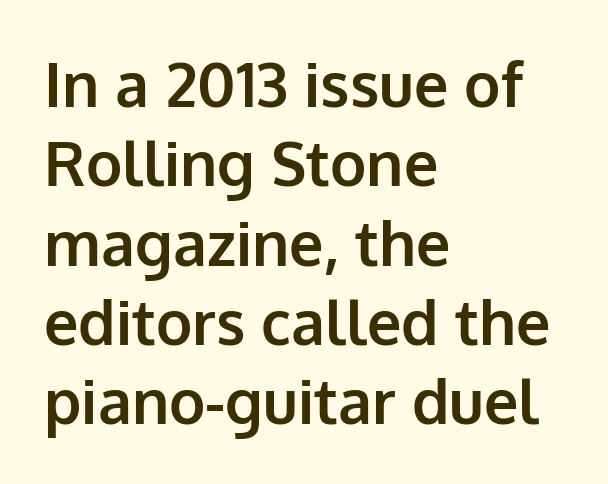
Short note: letters normally spaced. Leftover space on each line is placed entirely after the last word. The letters advance in unequal steps, a hallmark of proportional type. Posture: upright roman.
